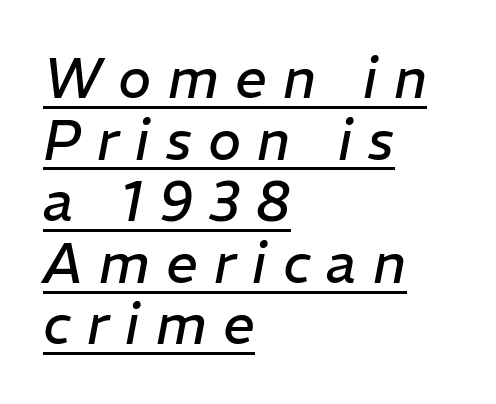
In designer terms, the underline attribute is active on this setting. Horizontally, the lines are justified to the leading edge only. The strokes carry an ordinary text weight at most. Vertically, the passage feels compressed, each row crowding the next. Each letter keeps its own natural width here, so spacing adapts to shape.
